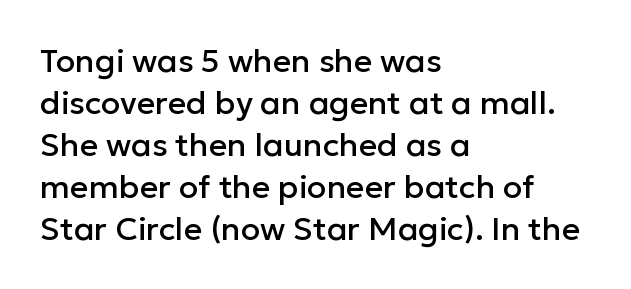
The image shows 32 px sans-serif type, upright; set left-aligned, normal line spacing (1.31x), normal letter spacing, not underlined; low stroke contrast and a medium x-height.
